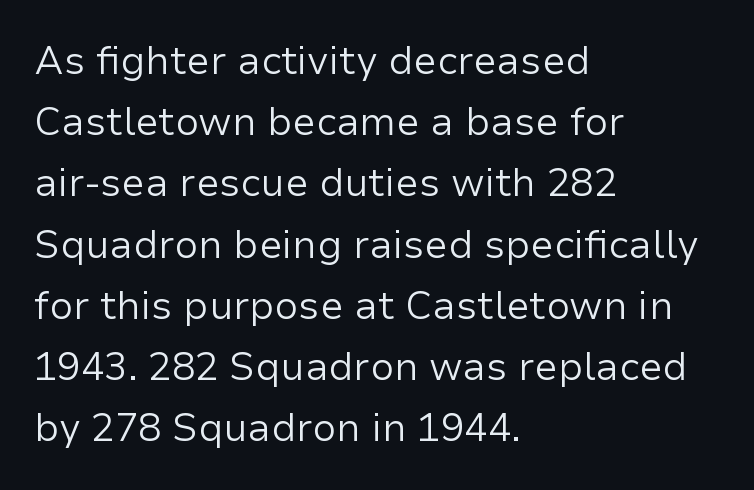
{"serif": "no", "italic": "no", "bold": "no", "weight": "regular", "width": "normal", "stroke_contrast": "low", "x_height": "medium", "monospaced": "no", "underline": "no", "align": "left", "line_spacing": "normal", "line_spacing_ratio": 1.57, "letter_spacing": "normal", "letter_spacing_em": 0.0, "glyph_px": 39}
